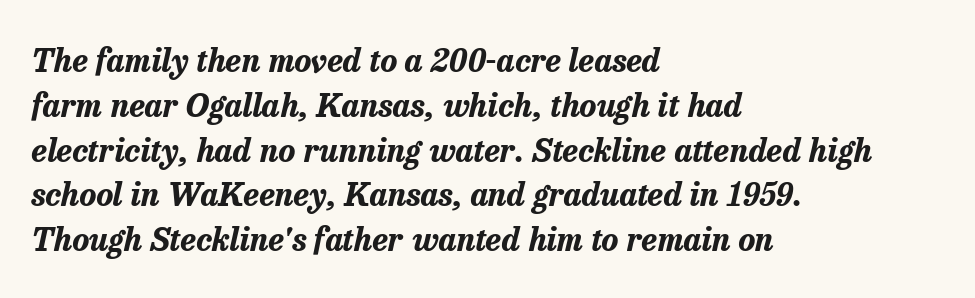
{"italic": "yes", "lean": "right", "slant_degrees": 13, "bold": "yes", "weight": "bold", "width": "normal", "stroke_contrast": "low", "x_height": "medium", "monospaced": "no", "underline": "no", "align": "left", "line_spacing": "normal", "line_spacing_ratio": 1.4, "letter_spacing": "normal", "letter_spacing_em": 0.0, "glyph_px": 32}
